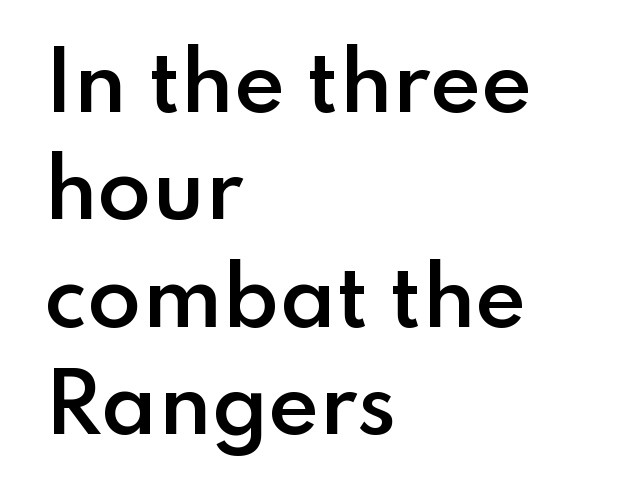
Look at the tracking — it's just the regular setting, nothing added. On the weight axis this lands at semibold, roughly 600. Looks like regular typesetting: each glyph gets only the width it needs. One-word summary of the alignment: left. Underlining? Definitely not there.
